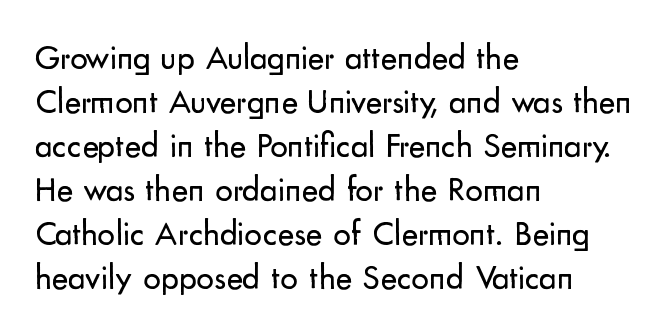
{"serif": "no", "italic": "no", "bold": "no", "weight": "regular", "width": "normal", "stroke_contrast": "low", "x_height": "small", "monospaced": "no", "underline": "no", "align": "left", "line_spacing": "normal", "line_spacing_ratio": 1.26, "letter_spacing": "normal", "letter_spacing_em": 0.0, "glyph_px": 35}
